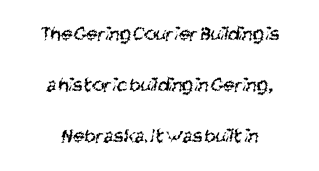
The string is rendered with underlining switched off. Vertically, the passage feels expansive, rows floating well apart. Visually the block forms a symmetrical silhouette, jagged on both flanks. The gaps between neighbouring characters are ordinary and unremarkable.
